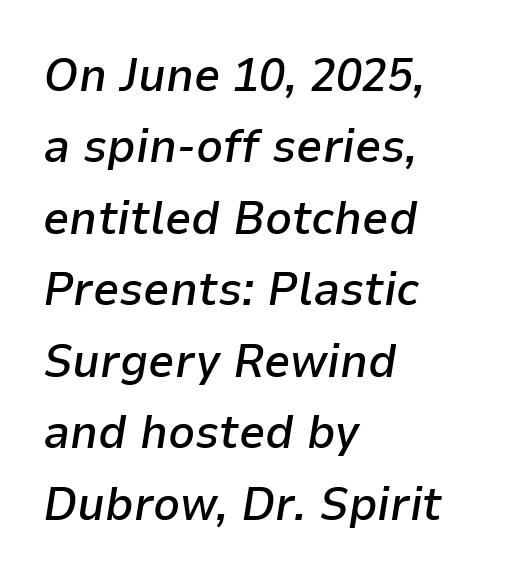
Q: Is the text bold? A: Semi-bold.
Q: Is the text italic (slanted)? A: Yes, it leans right by about 9 degrees.
Q: Is the text underlined? A: No.
Q: How is the paragraph aligned? A: Left-aligned.
Q: Is the spacing between letters normal or unusually wide? A: Normal.
Q: Is the spacing between lines tight, normal or loose? A: Normal.
Q: Width (condensed, normal, or wide)? A: Normal.
Q: Stroke contrast? A: Low.
Q: x-height? A: Medium.
Q: Monospaced? A: No.
